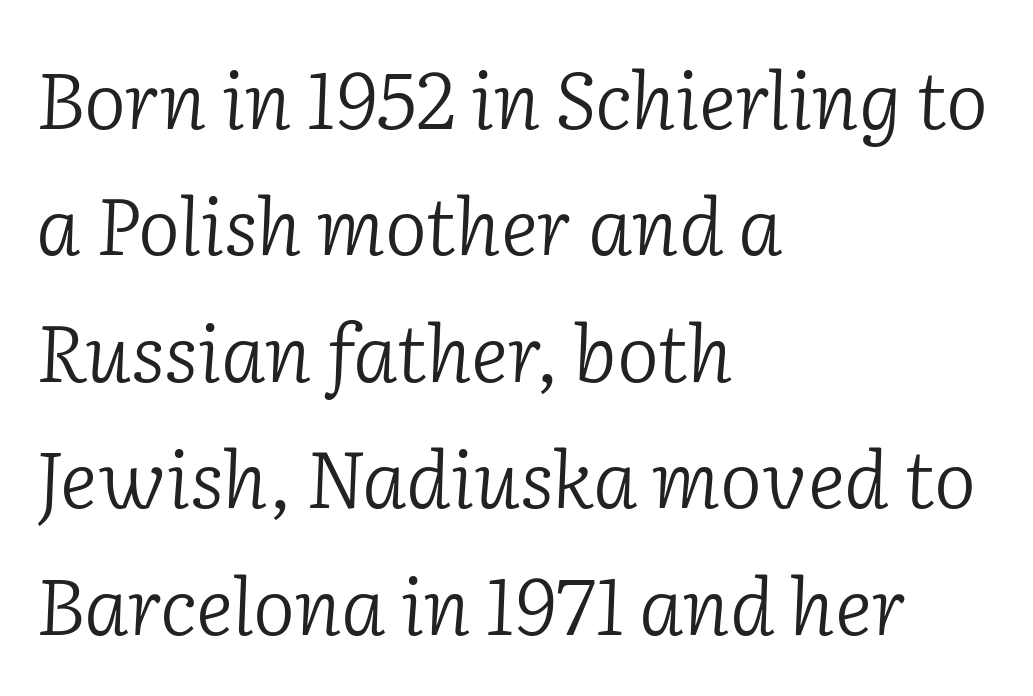
{"serif": "yes", "italic": "yes", "lean": "right", "slant_degrees": 2, "bold": "no", "weight": "light", "width": "normal", "stroke_contrast": "low", "x_height": "medium", "monospaced": "no", "underline": "no", "align": "left", "line_spacing": "normal", "line_spacing_ratio": 1.6, "letter_spacing": "normal", "letter_spacing_em": 0.0, "glyph_px": 79}
